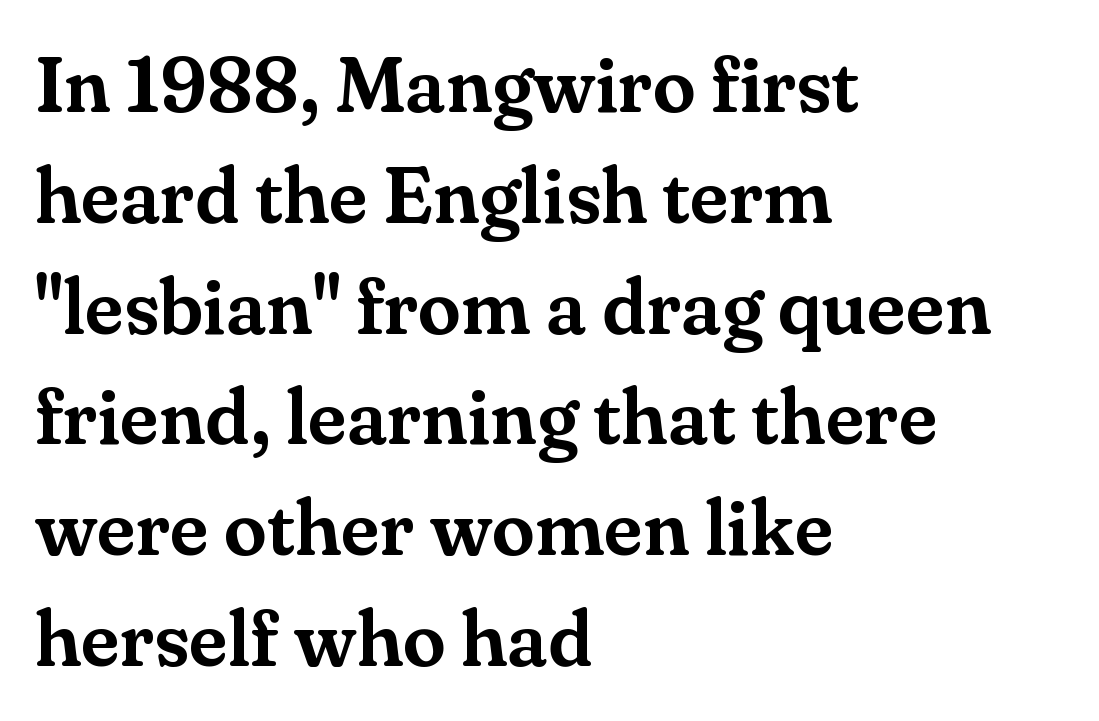
Serifs: yes, visible at the terminals of the letterforms. When letters stand straight like this, we call the style roman or upright. Interline gaps are of average width in this sample. In terms of letterspacing, this is plain default setting. The foot of each line stays bare and open. This sample is left-justified, so line endings fall wherever the words run out.
